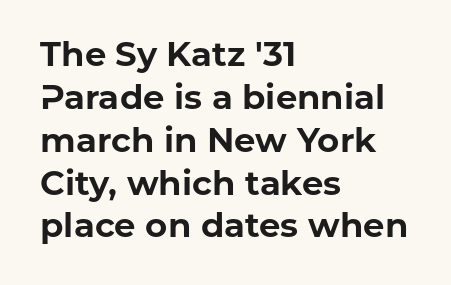
{"serif": "no", "italic": "no", "bold": "yes", "weight": "bold", "width": "normal", "stroke_contrast": "low", "x_height": "medium", "monospaced": "no", "underline": "no", "align": "left", "line_spacing": "normal", "line_spacing_ratio": 1.26, "letter_spacing": "normal", "letter_spacing_em": 0.0, "glyph_px": 34}
